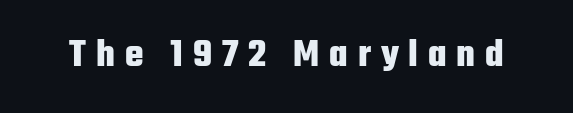
{"serif": "no", "italic": "no", "bold": "yes", "weight": "heavy", "width": "condensed", "stroke_contrast": "low", "x_height": "medium", "monospaced": "no", "underline": "no", "letter_spacing": "wide", "letter_spacing_em": 0.25, "glyph_px": 39}
